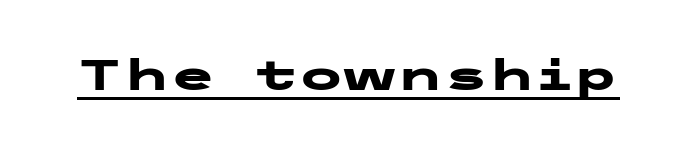
The image shows 42 px heavy, wide sans-serif type, upright; set normal letter spacing, underlined; low stroke contrast and a medium x-height.
